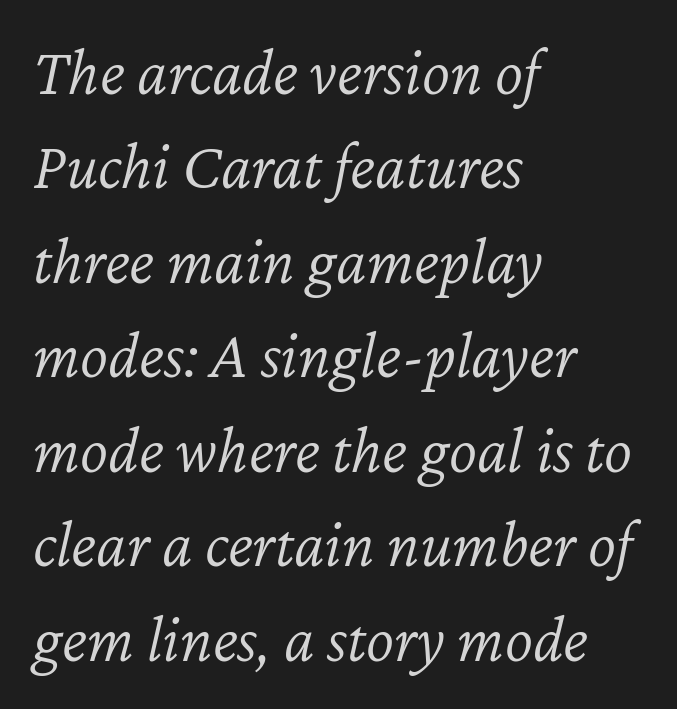
Q: Is the text bold? A: No.
Q: Is the text italic (slanted)? A: Yes, it leans right by about 12 degrees.
Q: Is the text underlined? A: No.
Q: How is the paragraph aligned? A: Left-aligned.
Q: Is the spacing between letters normal or unusually wide? A: Normal.
Q: Is the spacing between lines tight, normal or loose? A: Normal.
Q: Width (condensed, normal, or wide)? A: Normal.
Q: Stroke contrast? A: Low.
Q: x-height? A: Medium.
Q: Monospaced? A: No.
